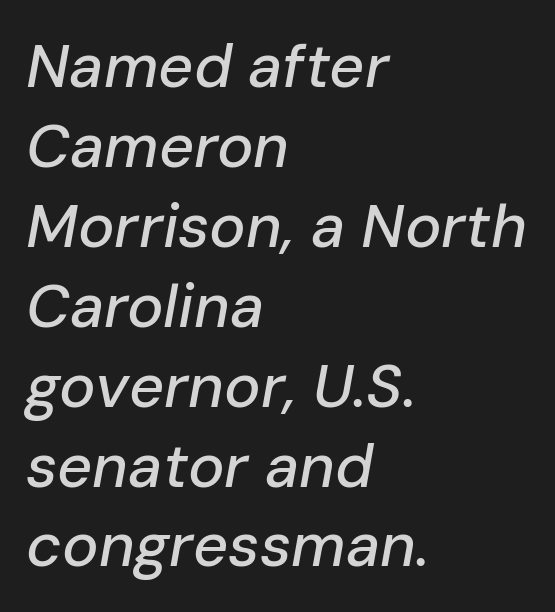
The image shows 61 px text type, italic (leaning right); set left-aligned, normal line spacing (1.31x), normal letter spacing, not underlined; low stroke contrast and a medium x-height.
